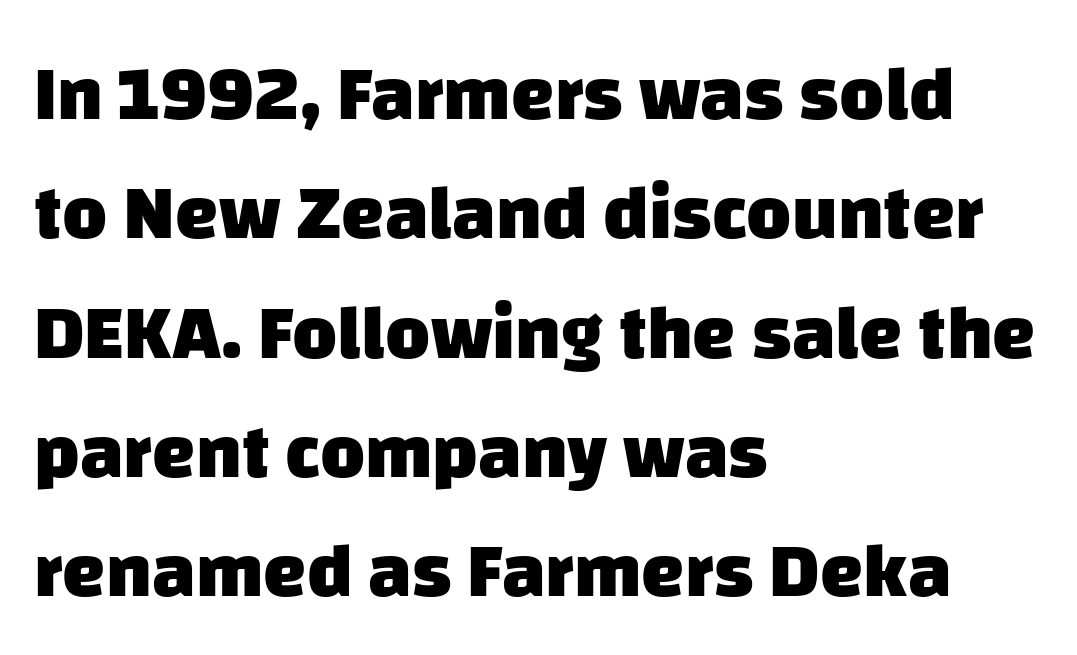
Heavy-handed strokes throughout: this text is bold. Decoration check: the copy has no underline. Looks like regular typesetting: each glyph gets only the width it needs. The letterforms sit shoulder to shoulder at normal distance. These lines are set flush left with a ragged right edge.
